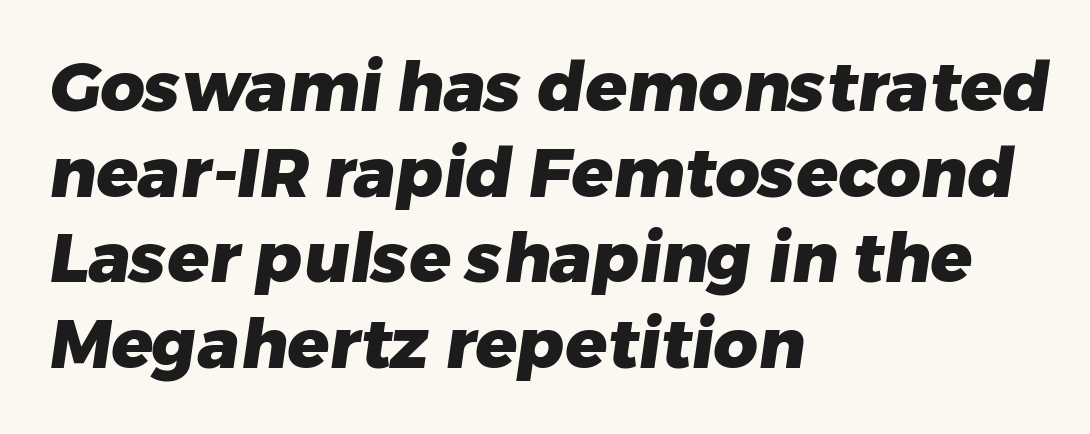
{"serif": "no", "bold": "yes", "weight": "heavy", "width": "normal", "stroke_contrast": "low", "x_height": "medium", "monospaced": "no", "underline": "no", "align": "left", "line_spacing_ratio": 1.24, "letter_spacing": "normal", "letter_spacing_em": 0.0, "glyph_px": 69}
